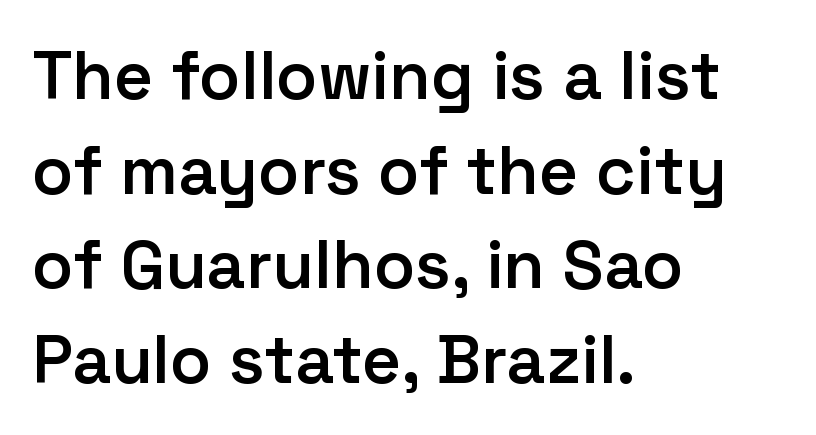
{"serif": "no", "italic": "no", "bold": "semi", "weight": "semibold", "width": "normal", "stroke_contrast": "low", "x_height": "medium", "monospaced": "no", "underline": "no", "align": "left", "line_spacing": "normal", "line_spacing_ratio": 1.39, "letter_spacing": "normal", "letter_spacing_em": 0.0, "glyph_px": 68}
